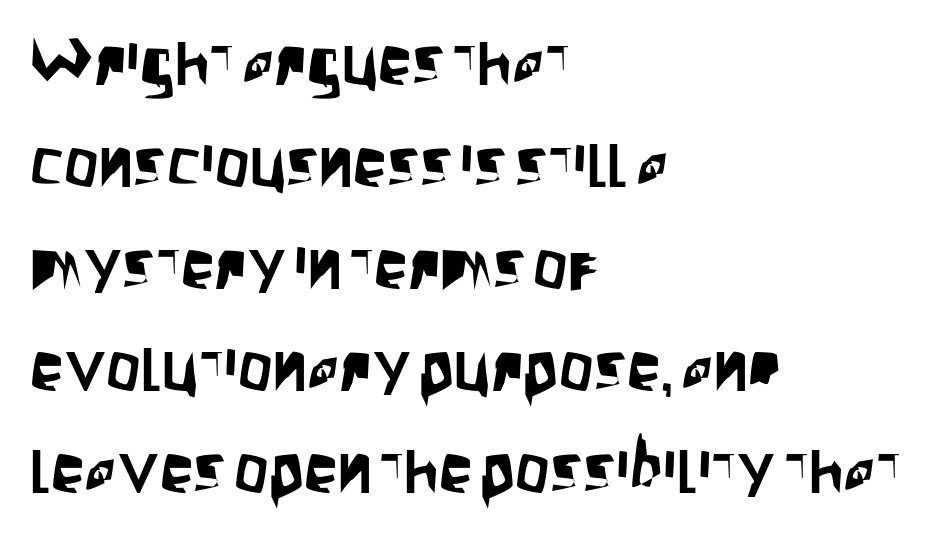
Q: Is the text italic (slanted)? A: No, it is upright.
Q: Is the typeface a serif or a sans-serif typeface? A: Sans-serif.
Q: Is the text underlined? A: No.
Q: How is the paragraph aligned? A: Left-aligned.
Q: Is the spacing between letters normal or unusually wide? A: Normal.
Q: Is the spacing between lines tight, normal or loose? A: Normal.
Q: Width (condensed, normal, or wide)? A: Condensed.
Q: Stroke contrast? A: Low.
Q: x-height? A: Large.
Q: Monospaced? A: No.
